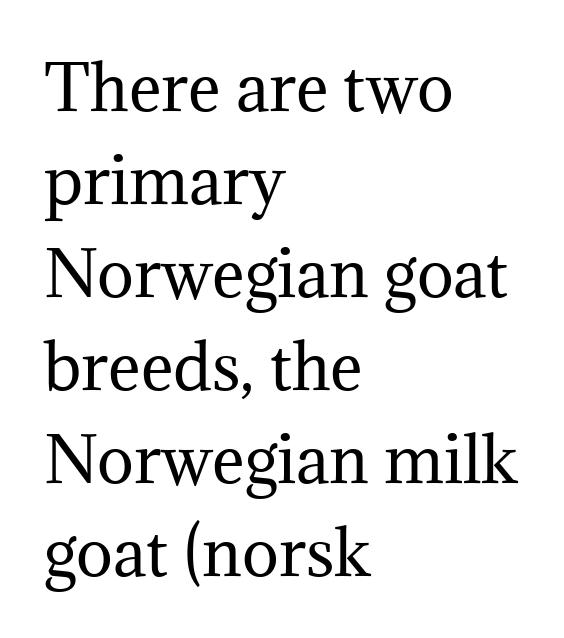
Q: Is the text bold? A: No.
Q: Is the text italic (slanted)? A: No, it is upright.
Q: Is the typeface a serif or a sans-serif typeface? A: Serif.
Q: Is the text underlined? A: No.
Q: How is the paragraph aligned? A: Left-aligned.
Q: Is the spacing between letters normal or unusually wide? A: Normal.
Q: Is the spacing between lines tight, normal or loose? A: Normal.
Q: Width (condensed, normal, or wide)? A: Normal.
Q: Stroke contrast? A: Medium.
Q: x-height? A: Medium.
Q: Monospaced? A: No.
